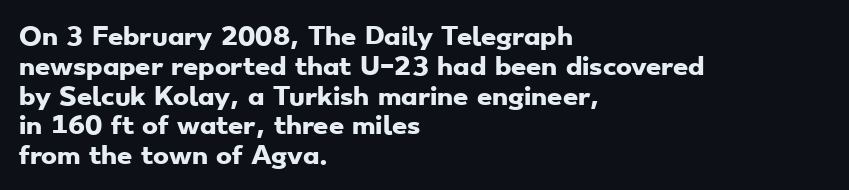
Q: Is the text bold? A: Yes.
Q: Is the text underlined? A: No.
Q: How is the paragraph aligned? A: Left-aligned.
Q: Is the spacing between letters normal or unusually wide? A: Normal.
